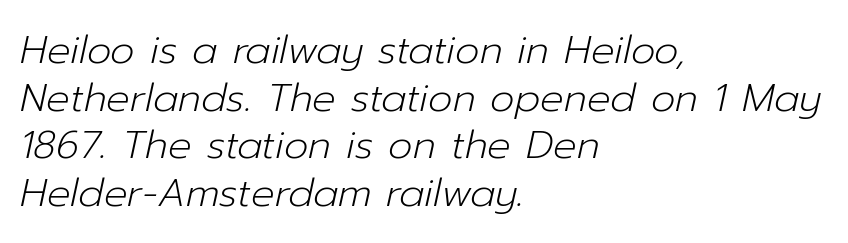
Q: Is the text bold? A: No.
Q: Is the text italic (slanted)? A: Yes, it leans right by about 12 degrees.
Q: Is the text underlined? A: No.
Q: How is the paragraph aligned? A: Left-aligned.
Q: Is the spacing between letters normal or unusually wide? A: Normal.
Q: Width (condensed, normal, or wide)? A: Normal.
Q: Stroke contrast? A: Low.
Q: x-height? A: Medium.
Q: Monospaced? A: No.
